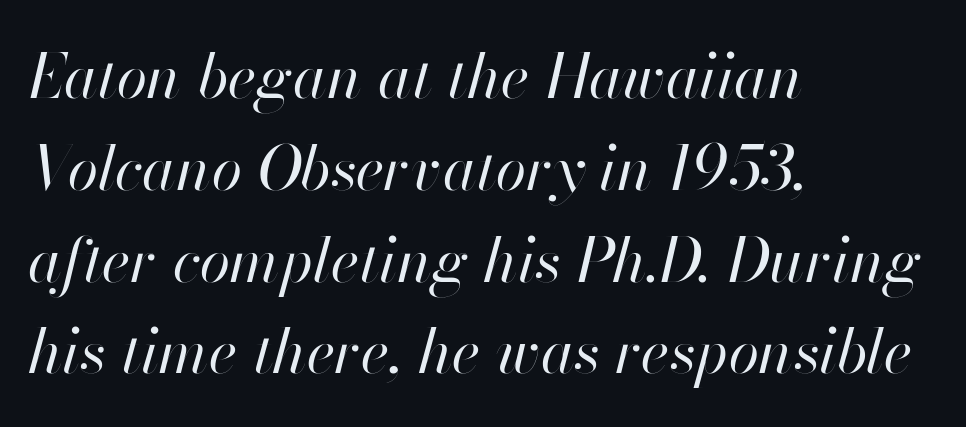
Honestly, there is no underline to notice here at all. The space between consecutive lines is moderate. The ragged edge is on the right, which tells us the setting is flush left. Is the type heavy? It reads as light-to-regular instead. Posture: slanted. In terms of letterspacing, this is plain default setting.
